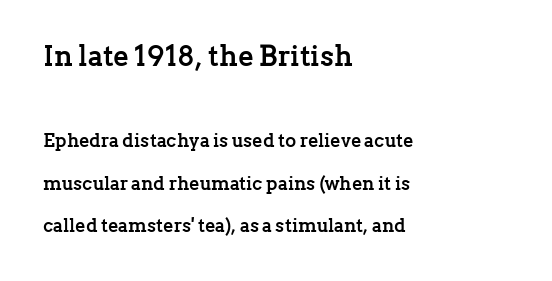
The image shows 29 px semibold serif type, upright; set left-aligned, loose line spacing (2.24x), normal letter spacing, not underlined; the first (top) block is 1.53x larger; low stroke contrast and a medium x-height.
